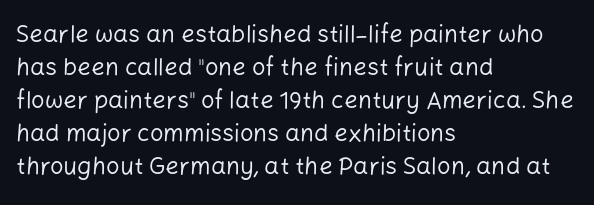
Q: Is the text bold? A: No.
Q: Is the text italic (slanted)? A: No, it is upright.
Q: Is the text underlined? A: No.
Q: How is the paragraph aligned? A: Left-aligned.
Q: Is the spacing between letters normal or unusually wide? A: Normal.
Q: Is the spacing between lines tight, normal or loose? A: Normal.
